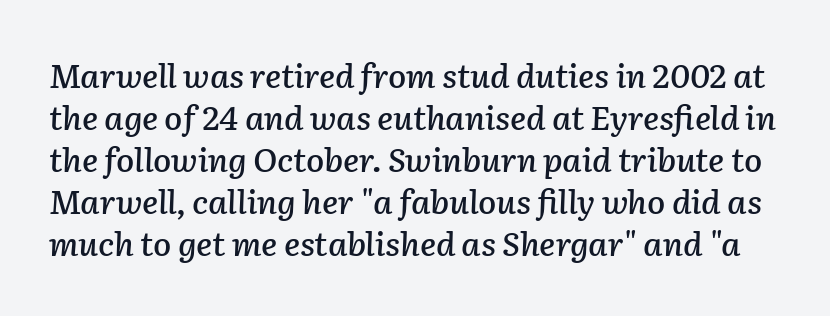
Q: Is the text italic (slanted)? A: Yes, it leans right by about 2 degrees.
Q: Is the text underlined? A: No.
Q: Is the spacing between letters normal or unusually wide? A: Normal.
Q: Is the spacing between lines tight, normal or loose? A: Normal.
Q: Width (condensed, normal, or wide)? A: Normal.
Q: Stroke contrast? A: Low.
Q: x-height? A: Medium.
Q: Monospaced? A: No.
